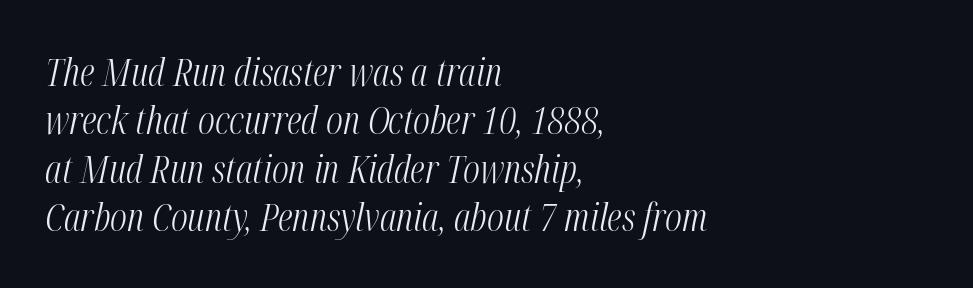
Compared with typical paragraphs, the rows here are spaced about the same. The area under the type is left untouched. All the whitespace from short lines collects on the right. The passage shown leans; its letterforms are oblique.
